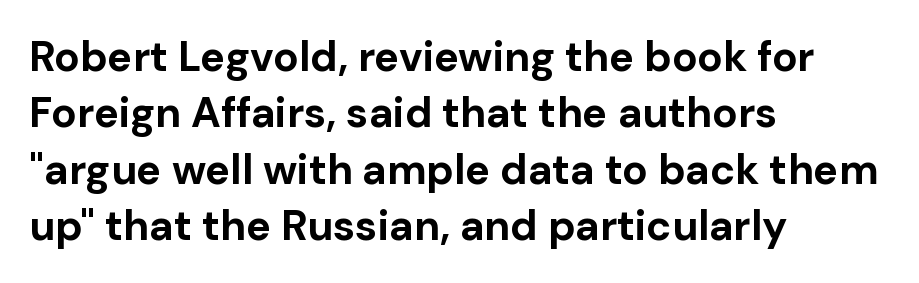
The designer left line spacing at the default. Emphasis by weight is at full strength: bold. The gap between lines stays unmarked. The characters display no serif detailing; their extremities are plain.
